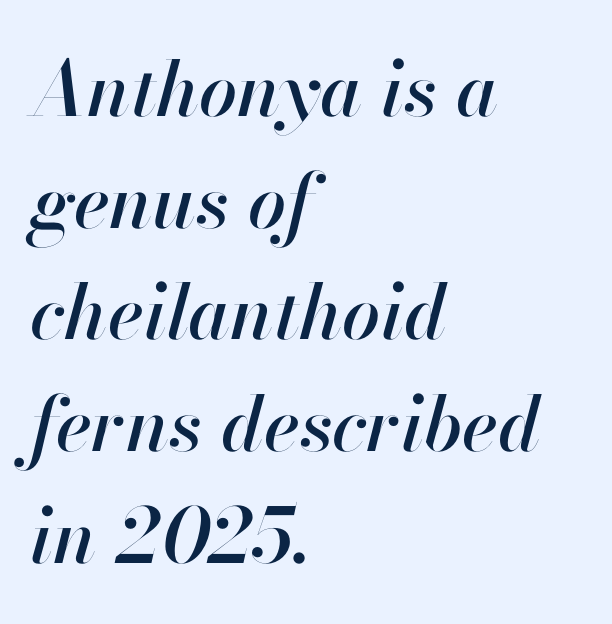
The image shows 76 px text type, italic (leaning right); set left-aligned, normal line spacing (1.47x), normal letter spacing, not underlined; high stroke contrast and a small x-height.
